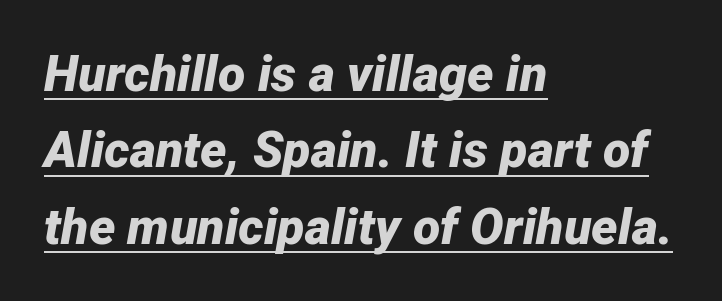
Q: Is the text bold? A: Yes.
Q: Is the text italic (slanted)? A: Yes, it leans right by about 12 degrees.
Q: Is the text underlined? A: Yes.
Q: How is the paragraph aligned? A: Left-aligned.
Q: Is the spacing between letters normal or unusually wide? A: Normal.
Q: Is the spacing between lines tight, normal or loose? A: Normal.
Q: Width (condensed, normal, or wide)? A: Normal.
Q: Stroke contrast? A: Low.
Q: x-height? A: Medium.
Q: Monospaced? A: No.
